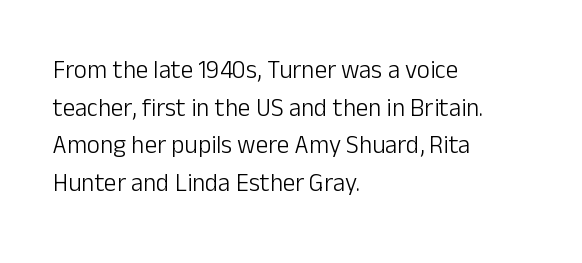
The image shows 25 px text type, upright; set left-aligned, normal line spacing (1.51x), normal letter spacing, not underlined.
